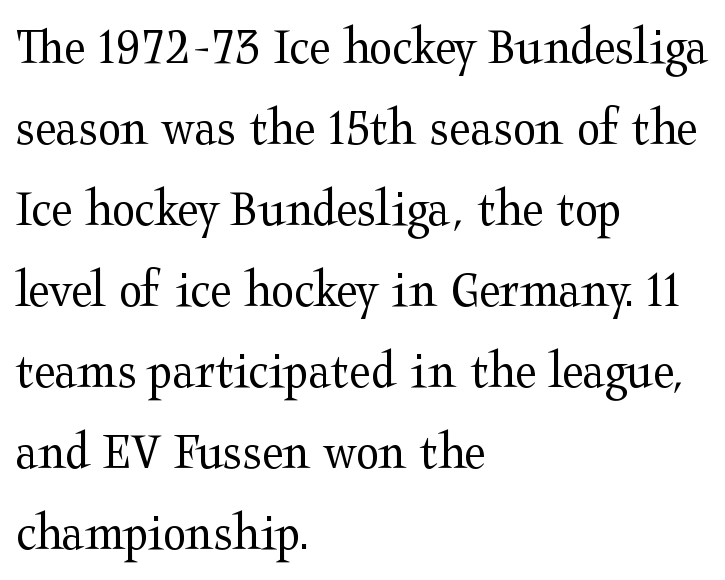
Does extra space separate the letters? No, they use regular spacing. The strokes carry an ordinary text weight at most. A typesetter would call this proportional, since set widths differ per character. Layout note: lines flush left.
